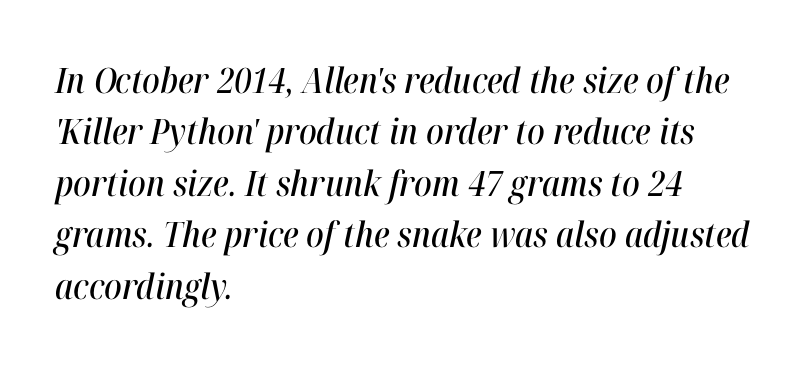
{"italic": "yes", "lean": "right", "slant_degrees": 12, "width": "condensed", "stroke_contrast": "high", "x_height": "medium", "monospaced": "no", "underline": "no", "align": "left", "line_spacing": "normal", "line_spacing_ratio": 1.47, "letter_spacing": "normal", "letter_spacing_em": 0.0, "glyph_px": 35}
